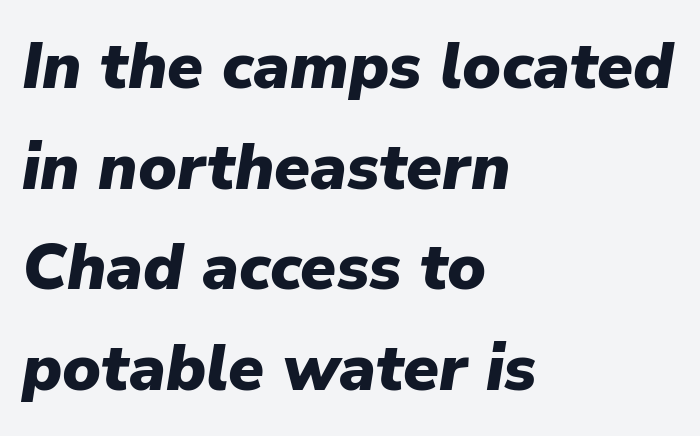
Q: Is the text bold? A: Yes.
Q: Is the text italic (slanted)? A: Yes, it leans right by about 9 degrees.
Q: Is the text underlined? A: No.
Q: How is the paragraph aligned? A: Left-aligned.
Q: Is the spacing between letters normal or unusually wide? A: Normal.
Q: Is the spacing between lines tight, normal or loose? A: Normal.
Q: Width (condensed, normal, or wide)? A: Normal.
Q: Stroke contrast? A: Low.
Q: x-height? A: Medium.
Q: Monospaced? A: No.
